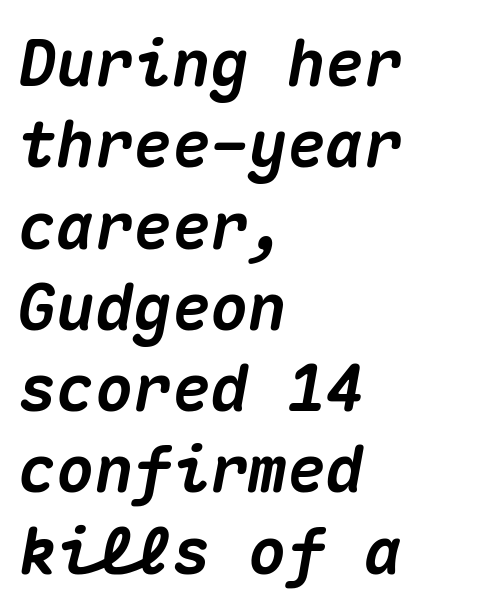
The image shows 64 px heavy type, italic (leaning right), monospaced; set left-aligned, normal line spacing (1.27x), normal letter spacing, not underlined; medium stroke contrast and a medium x-height.
